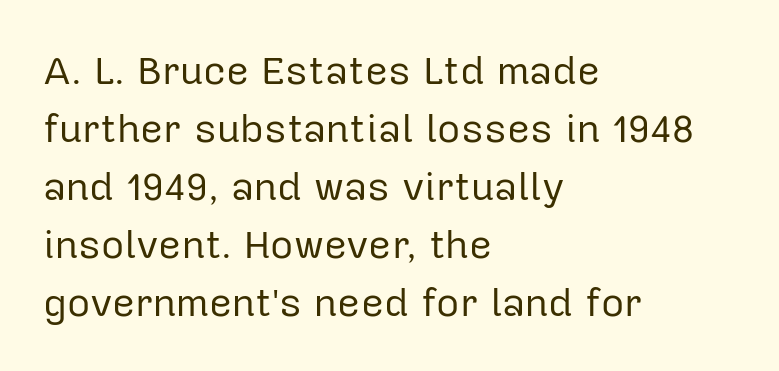
The compositor pushed each line to the left boundary. Character widths vary here, with narrow letters taking less room than wide ones. Designer's note — italics off, roman on. Each letter's strokes conclude bluntly, with no projecting serifs. The characters are drawn with everyday or finer stroke widths.
